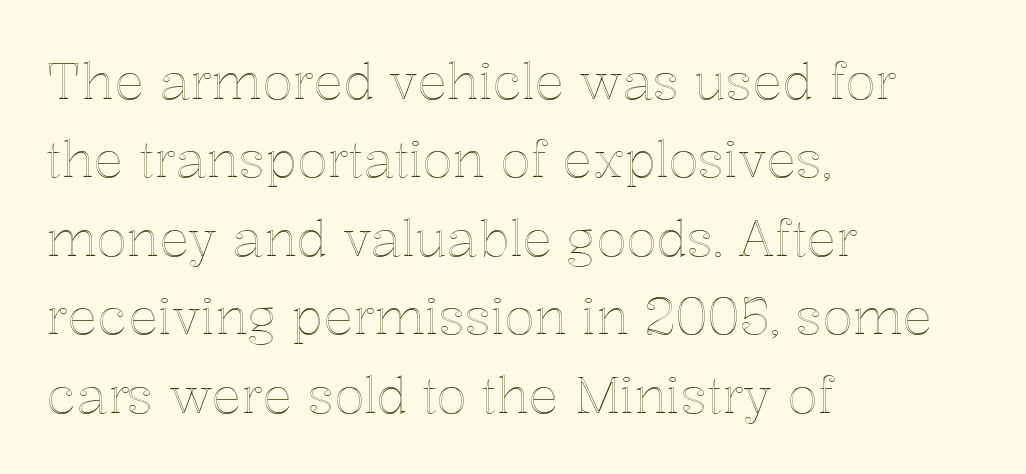
One-word summary of the alignment: left. Has an underline been added? It has not. This is the regular roman posture of the typeface. The designer left line spacing at the default. The type is set solid horizontally, with unmodified tracking.
